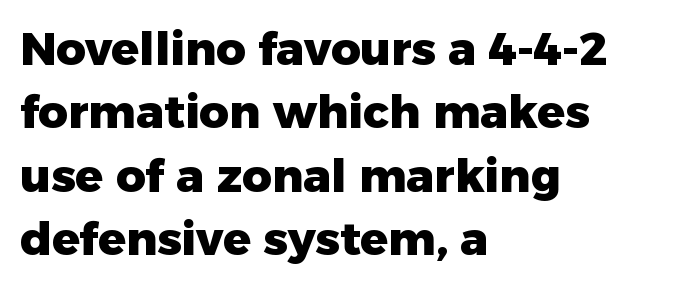
The image shows 46 px heavy sans-serif type, upright; set left-aligned, normal line spacing (1.38x), normal letter spacing, not underlined; low stroke contrast and a medium x-height.
